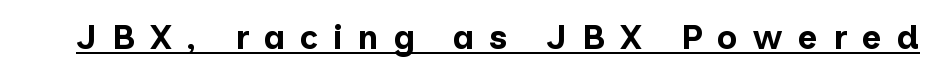
The image shows 34 px bold sans-serif type, upright; set unusually wide letter spacing (+0.43 em), underlined; low stroke contrast and a medium x-height.
